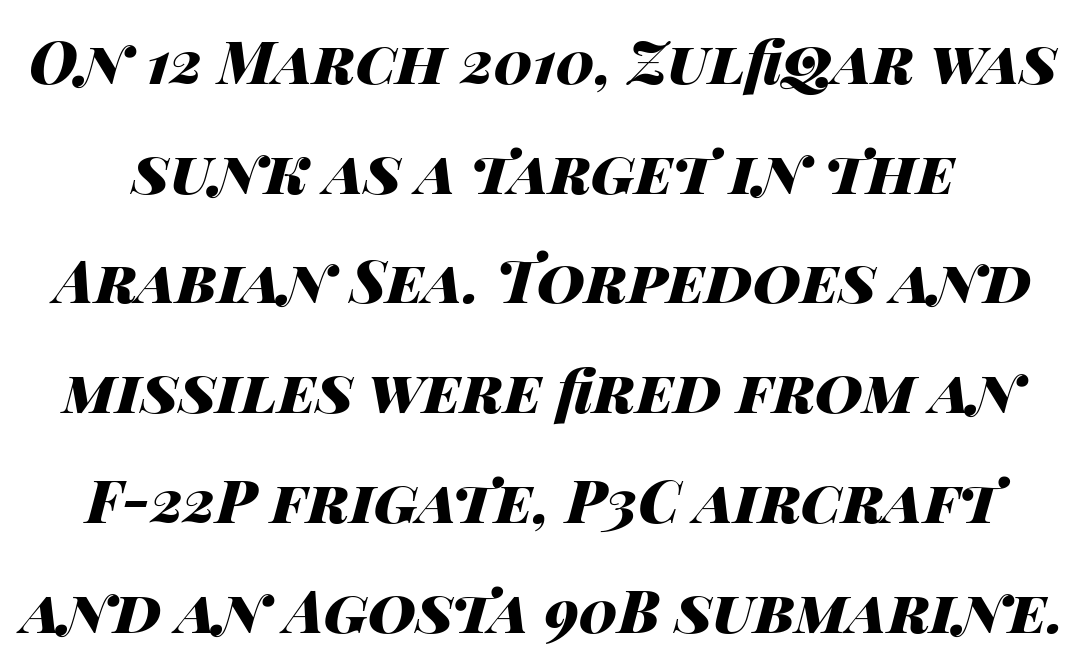
The image shows 59 px heavy, wide type, italic (leaning right); set line spacing 1.86x, normal letter spacing, not underlined; high stroke contrast and a large x-height.
